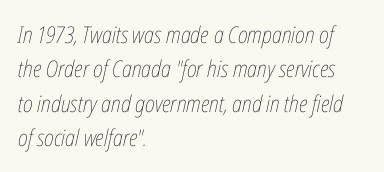
The image shows 23 px text type, italic (leaning right); set left-aligned, normal line spacing (1.5x), normal letter spacing, not underlined.
